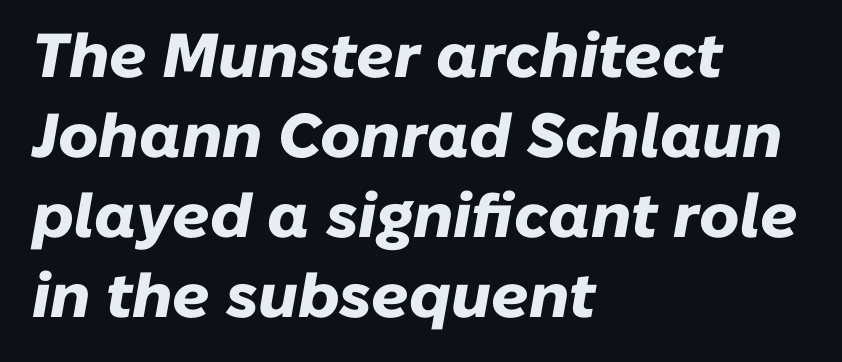
{"italic": "yes", "lean": "right", "slant_degrees": 10, "bold": "yes", "weight": "heavy", "width": "normal", "stroke_contrast": "low", "x_height": "medium", "monospaced": "no", "underline": "no", "align": "left", "line_spacing": "normal", "line_spacing_ratio": 1.29, "letter_spacing": "normal", "letter_spacing_em": 0.0, "glyph_px": 62}
